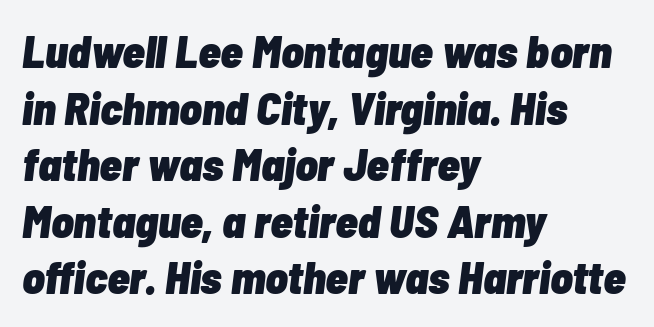
Q: Is the text bold? A: Yes.
Q: Is the text italic (slanted)? A: Yes, it leans right by about 7 degrees.
Q: Is the text underlined? A: No.
Q: How is the paragraph aligned? A: Left-aligned.
Q: Is the spacing between letters normal or unusually wide? A: Normal.
Q: Width (condensed, normal, or wide)? A: Condensed.
Q: Stroke contrast? A: Low.
Q: x-height? A: Medium.
Q: Monospaced? A: No.
